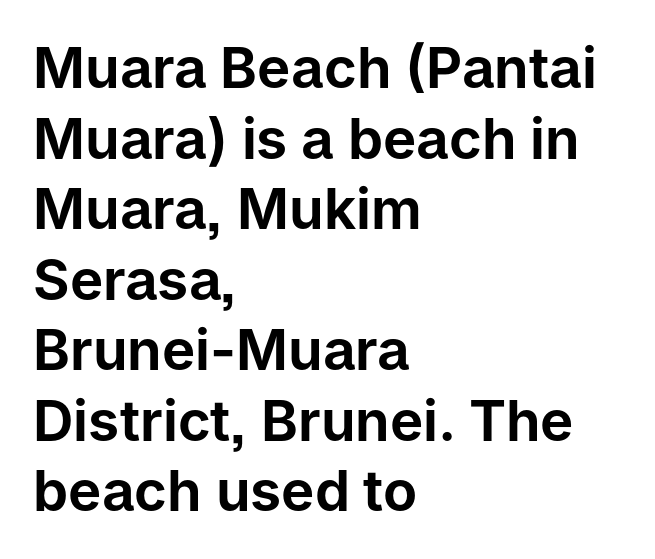
Q: Is the text italic (slanted)? A: No, it is upright.
Q: Is the typeface a serif or a sans-serif typeface? A: Sans-serif.
Q: Is the text underlined? A: No.
Q: How is the paragraph aligned? A: Left-aligned.
Q: Is the spacing between letters normal or unusually wide? A: Normal.
Q: Is the spacing between lines tight, normal or loose? A: Normal.
Q: Width (condensed, normal, or wide)? A: Normal.
Q: Stroke contrast? A: Low.
Q: x-height? A: Medium.
Q: Monospaced? A: No.
